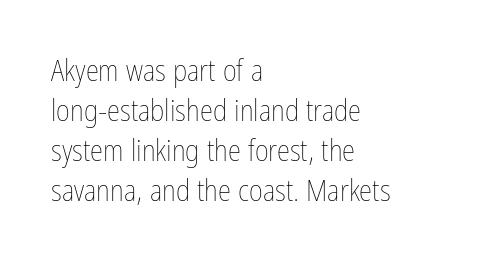
Q: Is the text bold? A: No.
Q: Is the text italic (slanted)? A: No, it is upright.
Q: Is the text underlined? A: No.
Q: How is the paragraph aligned? A: Left-aligned.
Q: Is the spacing between letters normal or unusually wide? A: Normal.
Q: Is the spacing between lines tight, normal or loose? A: Normal.
Q: Width (condensed, normal, or wide)? A: Condensed.
Q: Stroke contrast? A: Low.
Q: x-height? A: Medium.
Q: Monospaced? A: No.
